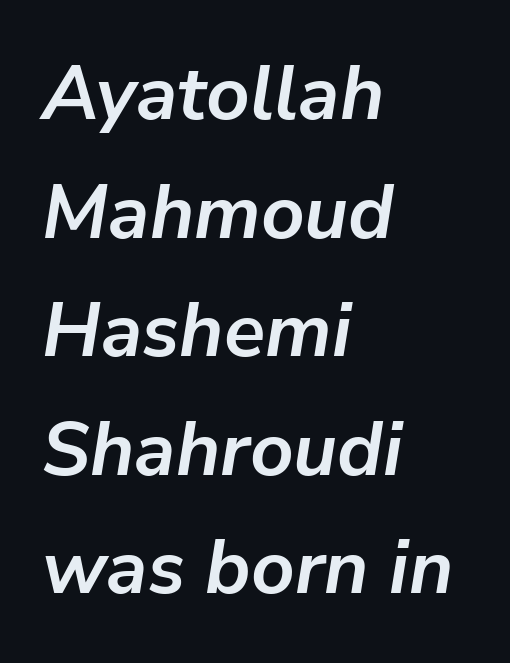
The image shows 76 px semibold type, italic (leaning right); set left-aligned, normal line spacing (1.56x), normal letter spacing, not underlined; low stroke contrast and a medium x-height.
